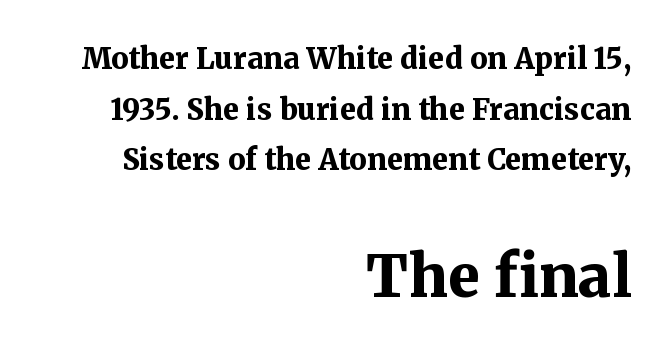
This sample has the flowing, uneven cadence of proportional lettering. The ragged edge is on the left, which tells us the setting is flush right. Here the glyphs are tracked normally, forming tight word shapes. Reading top to bottom, the characters get bigger at the block break. Compared with an ordinary text face, these strokes are far heavier — a full bold. Yep, those are serifs on the letters.
